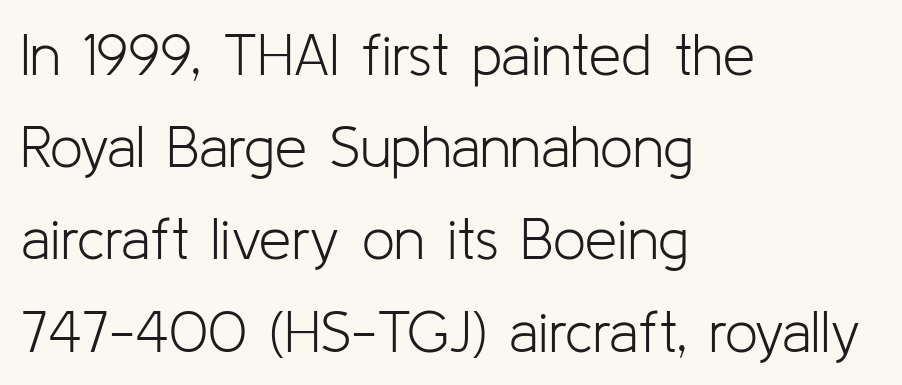
The image shows 58 px light sans-serif type, upright; set left-aligned, normal line spacing (1.59x), normal letter spacing, not underlined; low stroke contrast and a medium x-height.
